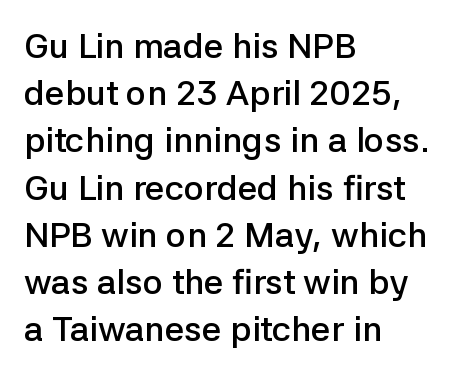
{"serif": "no", "italic": "no", "bold": "semi", "weight": "semibold", "width": "normal", "stroke_contrast": "low", "x_height": "medium", "monospaced": "no", "underline": "no", "align": "left", "line_spacing": "normal", "line_spacing_ratio": 1.35, "letter_spacing": "normal", "letter_spacing_em": 0.0, "glyph_px": 35}
